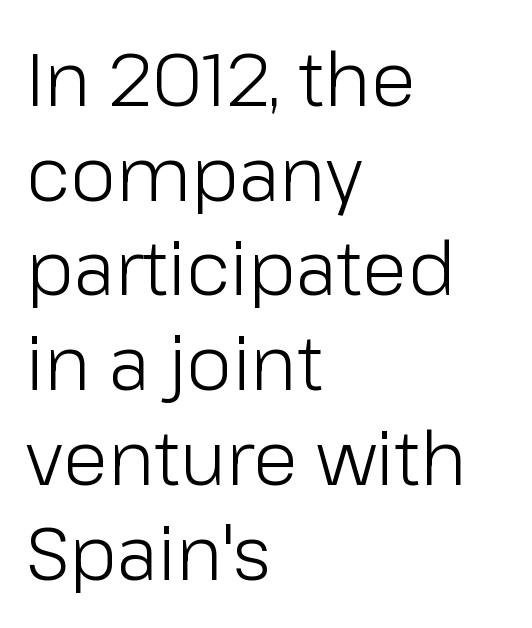
The image shows 74 px light sans-serif type, upright; set left-aligned, normal line spacing (1.28x), normal letter spacing, not underlined; low stroke contrast and a medium x-height.
